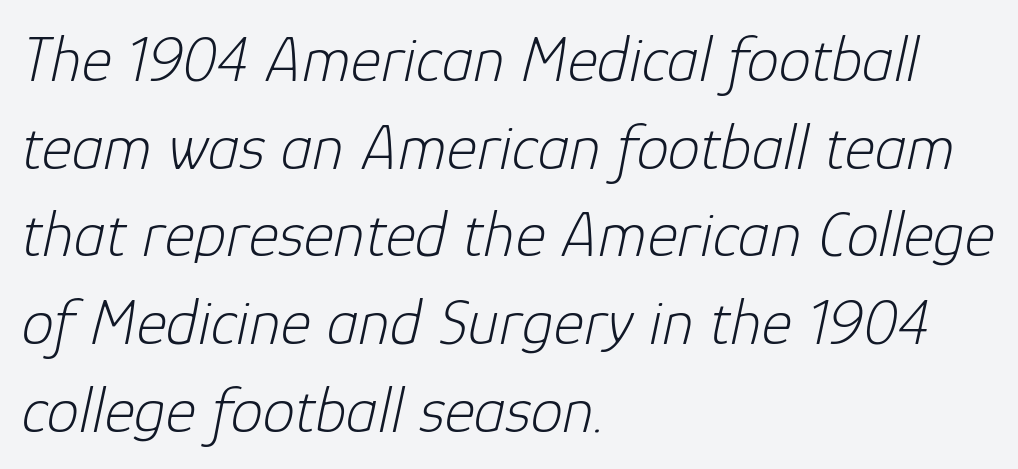
{"italic": "yes", "lean": "right", "slant_degrees": 12, "bold": "no", "weight": "light", "width": "normal", "stroke_contrast": "low", "x_height": "medium", "monospaced": "no", "underline": "no", "align": "left", "line_spacing": "normal", "line_spacing_ratio": 1.35, "letter_spacing": "normal", "letter_spacing_em": 0.0, "glyph_px": 65}
